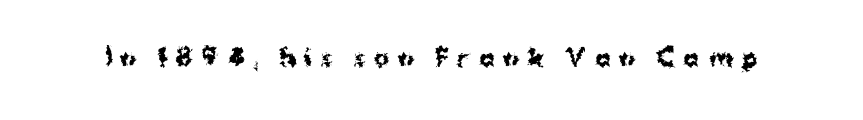
Q: Is the text bold? A: Yes.
Q: Is the text italic (slanted)? A: No, it is upright.
Q: Is the text underlined? A: No.
Q: Is the spacing between letters normal or unusually wide? A: Unusually wide.
